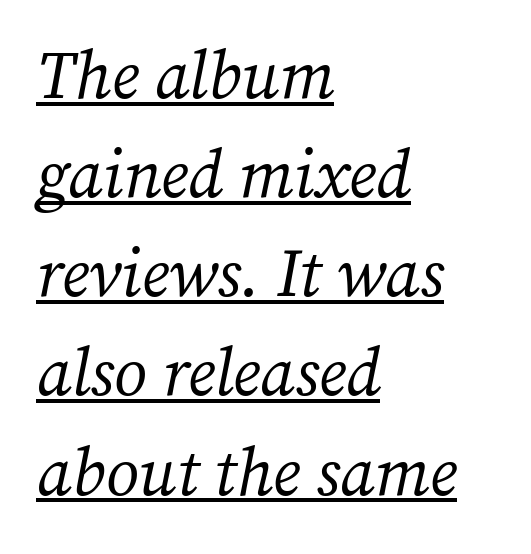
{"serif": "yes", "italic": "yes", "lean": "right", "slant_degrees": 12, "bold": "no", "weight": "regular", "width": "normal", "stroke_contrast": "medium", "x_height": "medium", "monospaced": "no", "underline": "yes", "align": "left", "line_spacing": "normal", "line_spacing_ratio": 1.48, "letter_spacing": "normal", "letter_spacing_em": 0.0, "glyph_px": 67}
